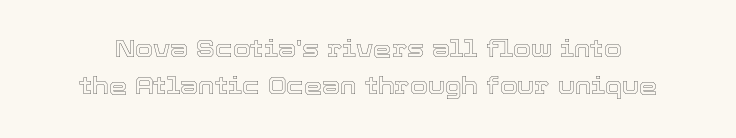
The image shows 23 px text type, upright; set normal line spacing (1.6x), normal letter spacing, not underlined.
